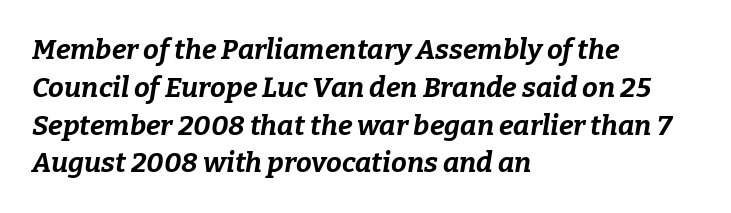
The image shows 28 px bold type, italic (leaning right); set left-aligned, normal line spacing (1.35x), normal letter spacing, not underlined; low stroke contrast and a medium x-height.
